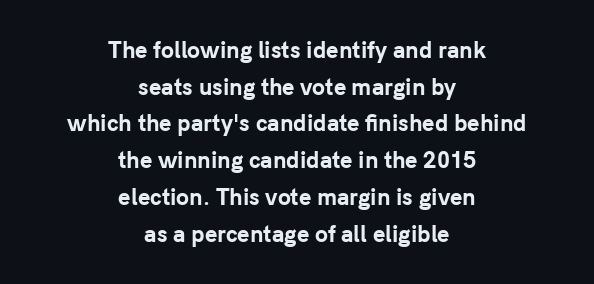
Q: Is the text bold? A: Yes.
Q: Is the text italic (slanted)? A: No, it is upright.
Q: Is the text underlined? A: No.
Q: How is the paragraph aligned? A: Centered.
Q: Is the spacing between letters normal or unusually wide? A: Normal.
